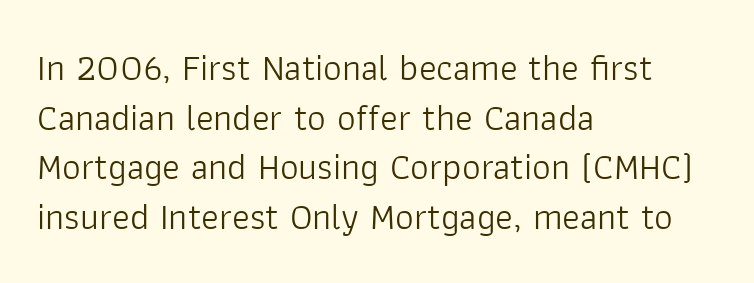
Serifs: no, the terminals of the letterforms are clean. If you drew a line through each stem, it would be perfectly vertical. Each line starts at the same left margin while the right side varies. Successive baselines arrive at the customary interval. The passage shown is typed in a proportional face where columns would drift. Between one letter and the next there's only the usual sliver of space.
